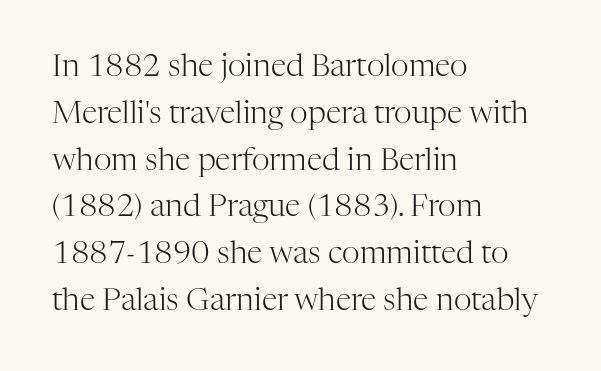
The image shows 31 px light serif type, upright; set left-aligned, normal line spacing (1.51x), normal letter spacing, not underlined; high stroke contrast and a medium x-height.
